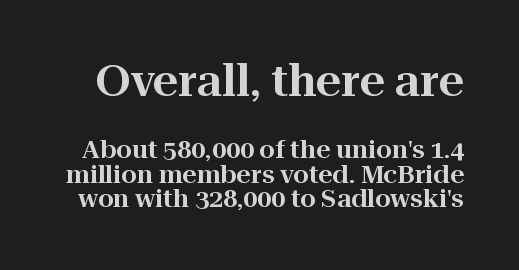
Q: Is the text italic (slanted)? A: No, it is upright.
Q: Is the typeface a serif or a sans-serif typeface? A: Serif.
Q: Is the text underlined? A: No.
Q: Is the spacing between letters normal or unusually wide? A: Normal.
Q: Is the spacing between lines tight, normal or loose? A: Tight.
Q: Which block of text is set in a larger size, the first (top) or the second (bottom)? A: The first (top) one.
Q: Width (condensed, normal, or wide)? A: Normal.
Q: Stroke contrast? A: High.
Q: x-height? A: Medium.
Q: Monospaced? A: No.
